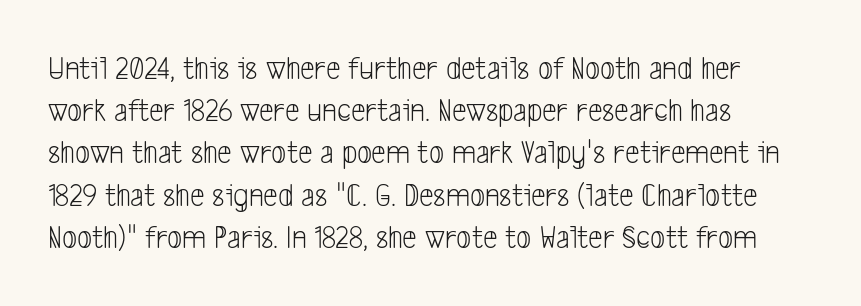
The image shows 33 px light, condensed sans-serif type; set left-aligned, normal line spacing (1.28x), normal letter spacing, not underlined; low stroke contrast and a medium x-height.
